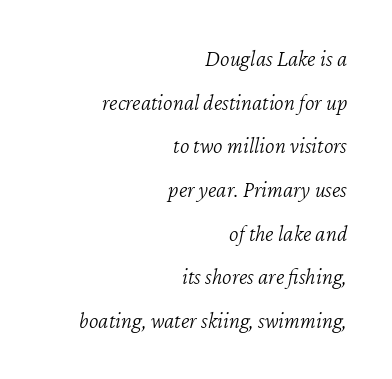
Q: Is the text bold? A: No.
Q: Is the text italic (slanted)? A: Yes, it leans right by about 12 degrees.
Q: Is the text underlined? A: No.
Q: How is the paragraph aligned? A: Right-aligned.
Q: Is the spacing between letters normal or unusually wide? A: Normal.
Q: Is the spacing between lines tight, normal or loose? A: Loose.
